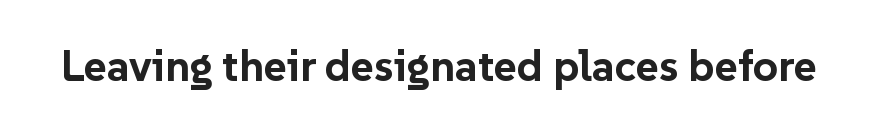
The image shows 44 px bold sans-serif type, upright; set normal letter spacing, not underlined; low stroke contrast and a medium x-height.
